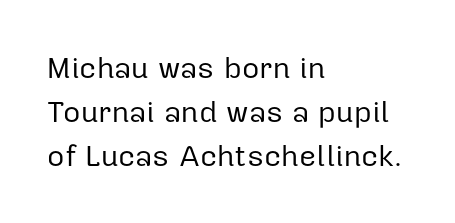
The image shows 30 px regular-weight sans-serif type, upright; set left-aligned, normal line spacing (1.47x), normal letter spacing, not underlined; low stroke contrast and a medium x-height.
